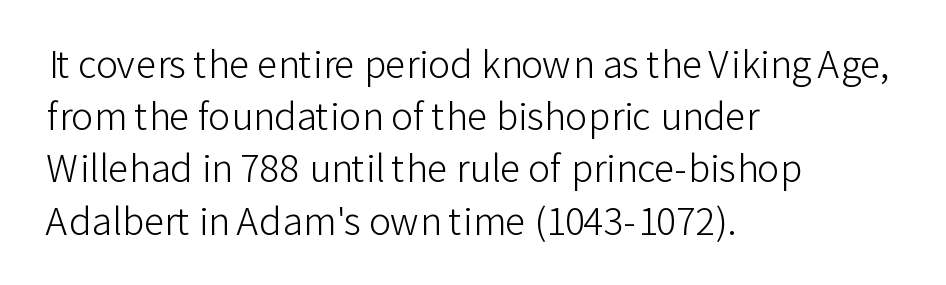
The image shows 37 px light sans-serif type, upright; set left-aligned, normal line spacing (1.41x), normal letter spacing, not underlined; low stroke contrast and a medium x-height.
